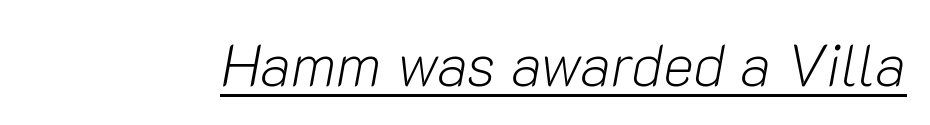
Words appear dense and cohesive because spacing is normal. This sample carries an underscore along the baseline area. Here the designer chose a conventional face with non-uniform glyph widths. The weight would be labelled regular, book, light, or lighter still.
